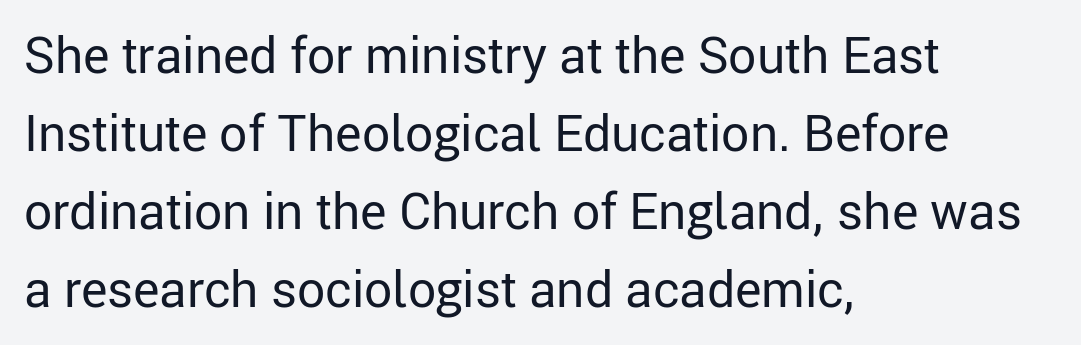
If you measured baseline to baseline, you'd find a middling distance. Is the letter spacing exaggerated? No — it looks like the ordinary default. These lines stack with their left ends in a neat column. Grotesque or geometric, the face here clearly has no serifs. Stems here are at most as thick as an everyday book face. The letters stand upright; this is a roman face.
